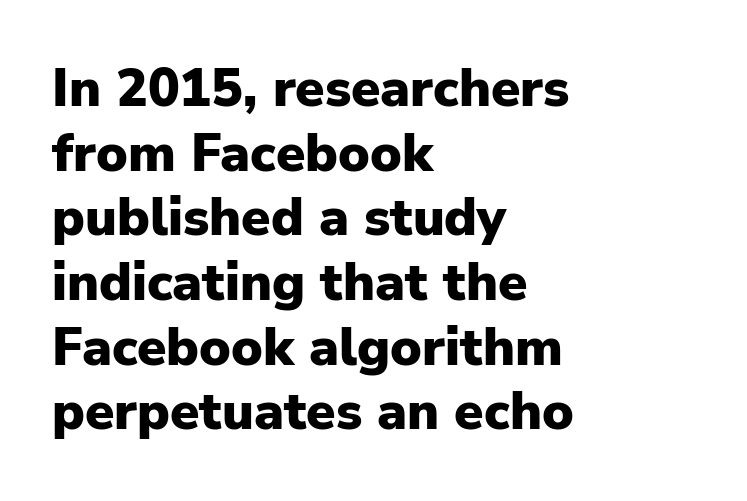
{"serif": "no", "italic": "no", "bold": "yes", "weight": "heavy", "width": "normal", "stroke_contrast": "low", "x_height": "medium", "monospaced": "no", "underline": "no", "align": "left", "line_spacing_ratio": 1.22, "letter_spacing": "normal", "letter_spacing_em": 0.0, "glyph_px": 53}
